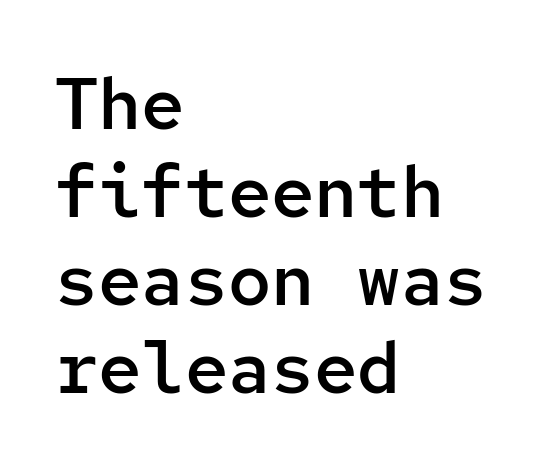
Q: Is the text bold? A: Semi-bold.
Q: Is the text italic (slanted)? A: No, it is upright.
Q: Is the typeface a serif or a sans-serif typeface? A: Sans-serif.
Q: Is the text underlined? A: No.
Q: How is the paragraph aligned? A: Left-aligned.
Q: Is the spacing between letters normal or unusually wide? A: Normal.
Q: Width (condensed, normal, or wide)? A: Normal.
Q: Stroke contrast? A: Low.
Q: x-height? A: Medium.
Q: Monospaced? A: Yes.
